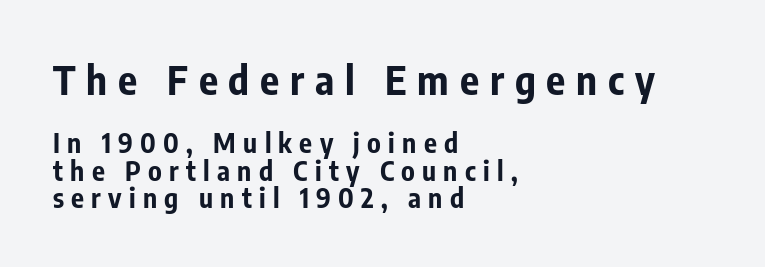
The image shows 40 px bold, condensed sans-serif type, upright; set left-aligned, tight line spacing (1.01x), unusually wide letter spacing (+0.27 em), not underlined; the first (top) block is 1.48x larger; low stroke contrast and a medium x-height.
